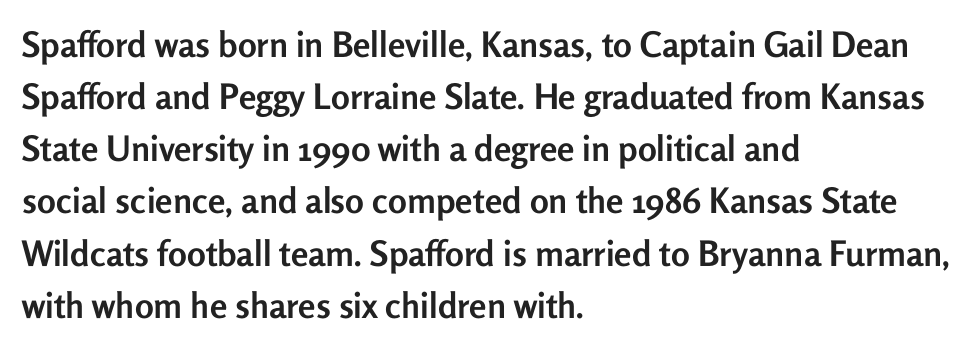
Short and long lines alike share a common starting point at left. Chunky letters — that's bold for sure. Is this a sans? Yes — the strokes have no serifs. Spacing between characters is what you'd get straight out of the box.
